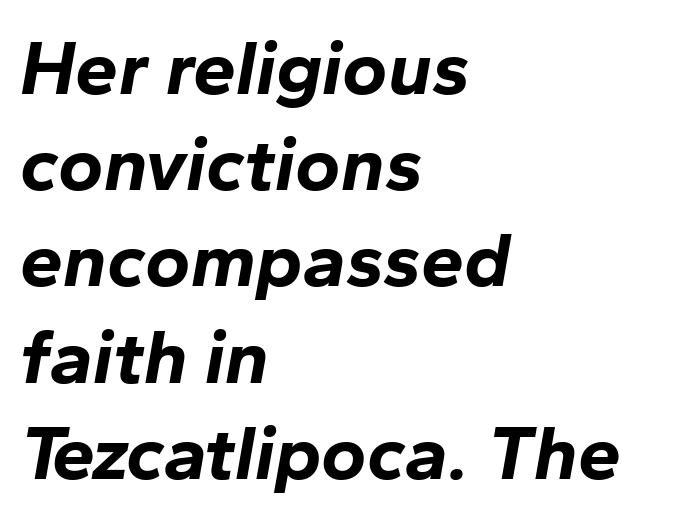
{"italic": "yes", "lean": "right", "slant_degrees": 10, "bold": "yes", "weight": "bold", "width": "normal", "stroke_contrast": "low", "x_height": "medium", "monospaced": "no", "underline": "no", "align": "left", "line_spacing": "normal", "line_spacing_ratio": 1.25, "letter_spacing": "normal", "letter_spacing_em": 0.0, "glyph_px": 77}
